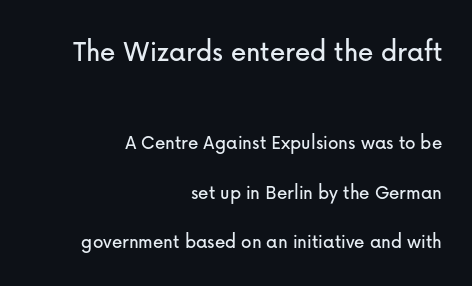
{"serif": "no", "italic": "no", "width": "normal", "stroke_contrast": "low", "x_height": "medium", "monospaced": "no", "underline": "no", "align": "right", "line_spacing": "loose", "line_spacing_ratio": 2.36, "letter_spacing": "normal", "letter_spacing_em": 0.0, "larger_block": "first", "size_ratio": 1.48, "glyph_px": 31}
